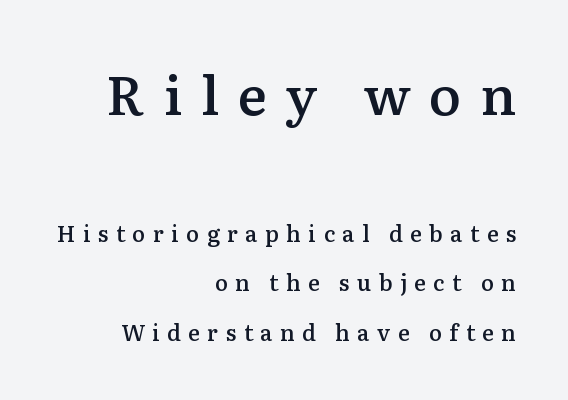
Q: Is the text bold? A: Semi-bold.
Q: Is the text italic (slanted)? A: No, it is upright.
Q: Is the typeface a serif or a sans-serif typeface? A: Serif.
Q: Is the text underlined? A: No.
Q: How is the paragraph aligned? A: Right-aligned.
Q: Is the spacing between letters normal or unusually wide? A: Unusually wide.
Q: Is the spacing between lines tight, normal or loose? A: Loose.
Q: Which block of text is set in a larger size, the first (top) or the second (bottom)? A: The first (top) one.
Q: Width (condensed, normal, or wide)? A: Normal.
Q: Stroke contrast? A: Medium.
Q: x-height? A: Medium.
Q: Monospaced? A: No.
